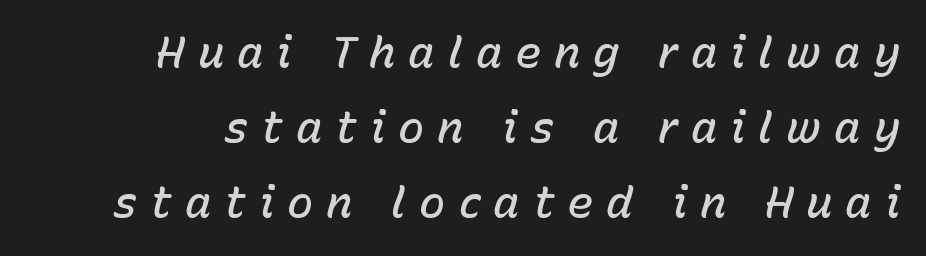
The passage shown has open, widely tracked lettering throughout. Summary of weight: moderately heavy, a semibold. The foot of each line stays bare and open. Is this a fixed-width face? No — the glyphs have proportional, varying widths.
